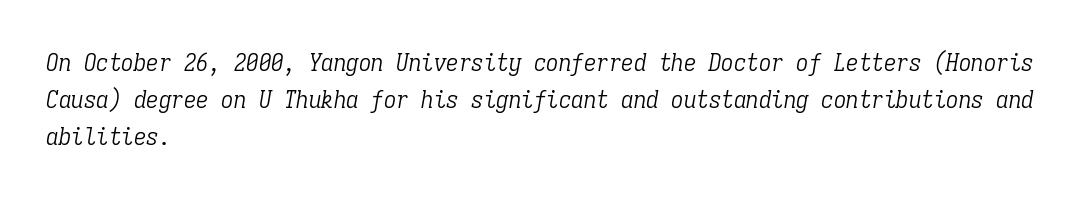
Q: Is the text bold? A: No.
Q: Is the text italic (slanted)? A: Yes, it leans right by about 9 degrees.
Q: Is the text underlined? A: No.
Q: How is the paragraph aligned? A: Left-aligned.
Q: Is the spacing between letters normal or unusually wide? A: Normal.
Q: Is the spacing between lines tight, normal or loose? A: Normal.
